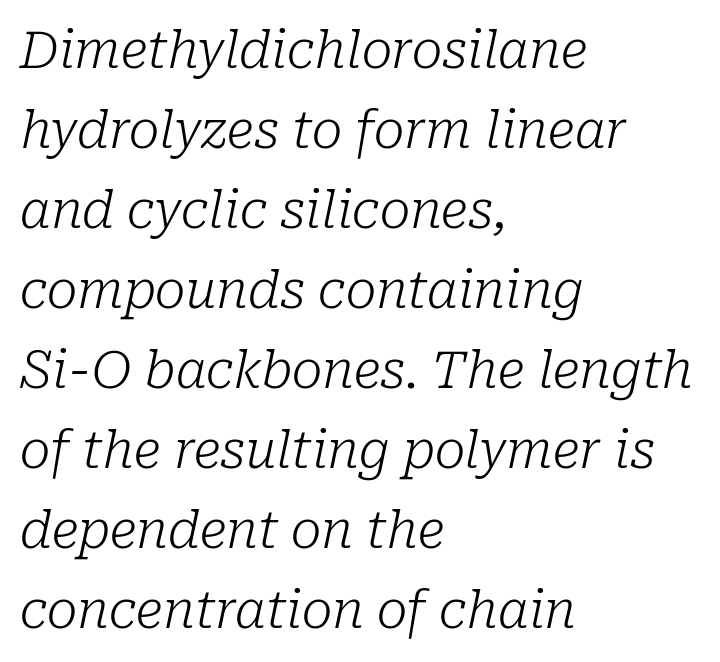
{"serif": "yes", "italic": "yes", "lean": "right", "slant_degrees": 10, "bold": "no", "weight": "light", "width": "normal", "stroke_contrast": "low", "x_height": "medium", "monospaced": "no", "underline": "no", "align": "left", "line_spacing": "normal", "line_spacing_ratio": 1.57, "letter_spacing": "normal", "letter_spacing_em": 0.0, "glyph_px": 51}
